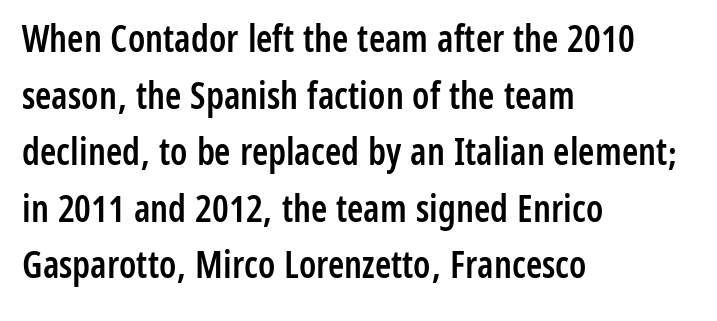
Q: Is the text bold? A: Semi-bold.
Q: Is the text italic (slanted)? A: No, it is upright.
Q: Is the typeface a serif or a sans-serif typeface? A: Sans-serif.
Q: Is the text underlined? A: No.
Q: How is the paragraph aligned? A: Left-aligned.
Q: Is the spacing between letters normal or unusually wide? A: Normal.
Q: Is the spacing between lines tight, normal or loose? A: Normal.
Q: Width (condensed, normal, or wide)? A: Condensed.
Q: Stroke contrast? A: Low.
Q: x-height? A: Medium.
Q: Monospaced? A: No.
